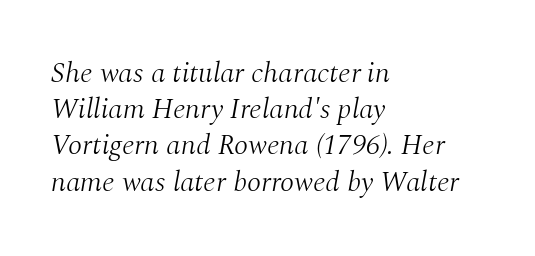
The image shows 29 px light serif type, italic (leaning right); set left-aligned, normal line spacing (1.25x), normal letter spacing, not underlined; medium stroke contrast and a medium x-height.
